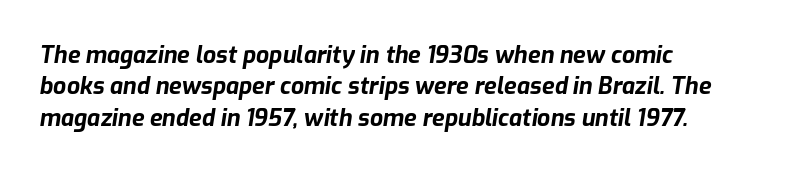
The face used here has a pronounced slope to its letters. The passage shown is emphatically bold. The gap between lines stays unmarked. Inter-character spacing is left at the font's built-in metrics. Honestly, the row spacing looks completely unremarkable.
